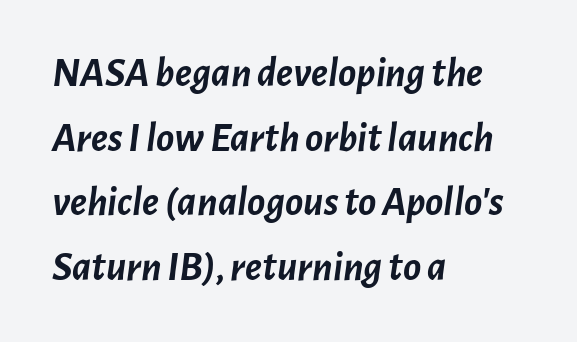
The image shows 42 px semibold type, italic (leaning right); set left-aligned, normal line spacing (1.54x), normal letter spacing, not underlined; low stroke contrast and a medium x-height.
